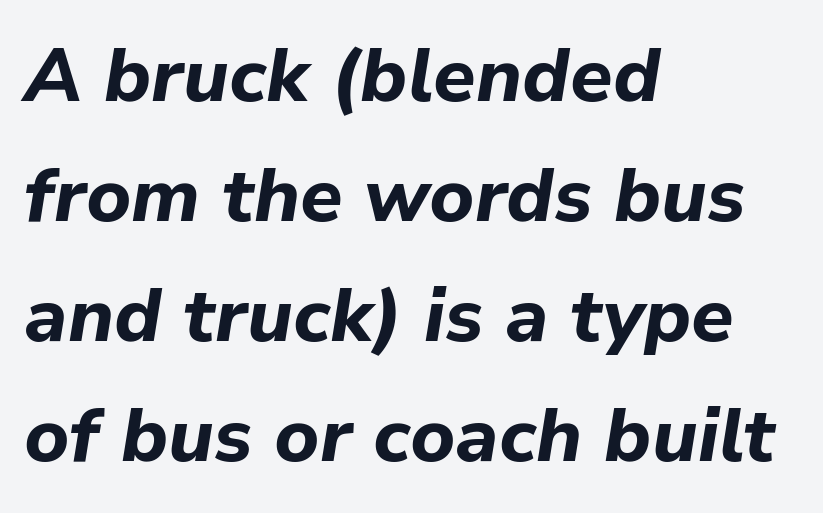
The image shows 76 px bold type, italic (leaning right); set left-aligned, normal line spacing (1.58x), normal letter spacing, not underlined; low stroke contrast and a medium x-height.
